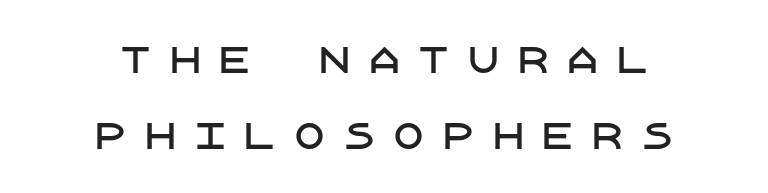
The image shows 35 px sans-serif type, upright; set centered, loose line spacing (2.16x), unusually wide letter spacing (+0.42 em), not underlined; low stroke contrast and a large x-height.
